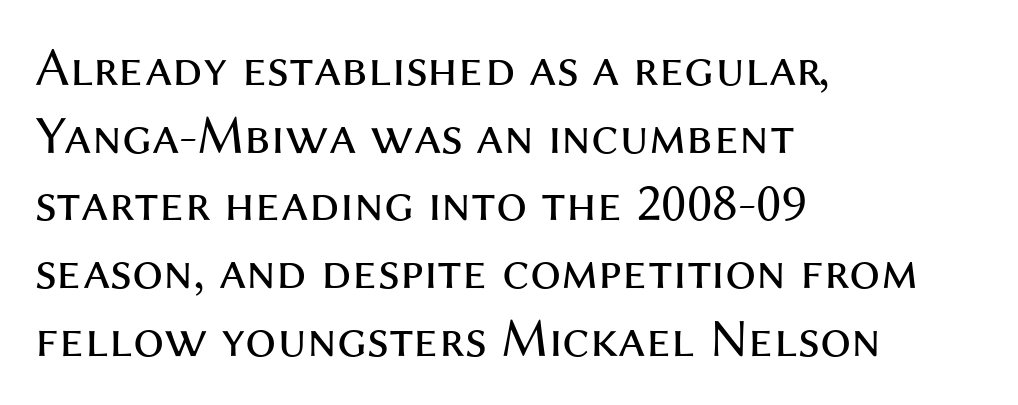
The image shows 55 px regular-weight sans-serif type, upright; set left-aligned, line spacing 1.23x, normal letter spacing, not underlined; medium stroke contrast and a medium x-height.
